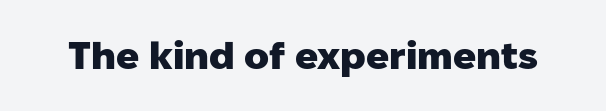
{"serif": "no", "italic": "no", "bold": "yes", "weight": "heavy", "width": "normal", "stroke_contrast": "low", "x_height": "medium", "monospaced": "no", "underline": "no", "letter_spacing": "normal", "letter_spacing_em": 0.0, "glyph_px": 38}
